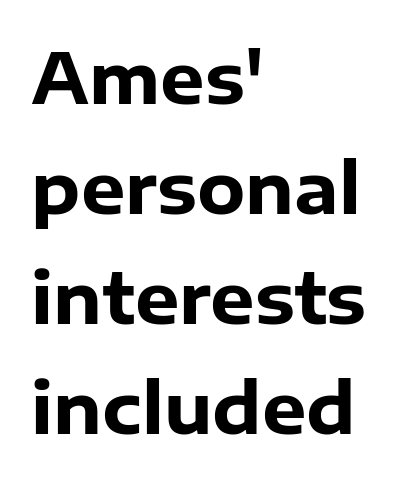
The space between consecutive lines is moderate. These lines carry a lot of weight — the face is fully bold. Each row of text sits above clean, open space. These lines are set flush left with a ragged right edge. Posture: vertical.
